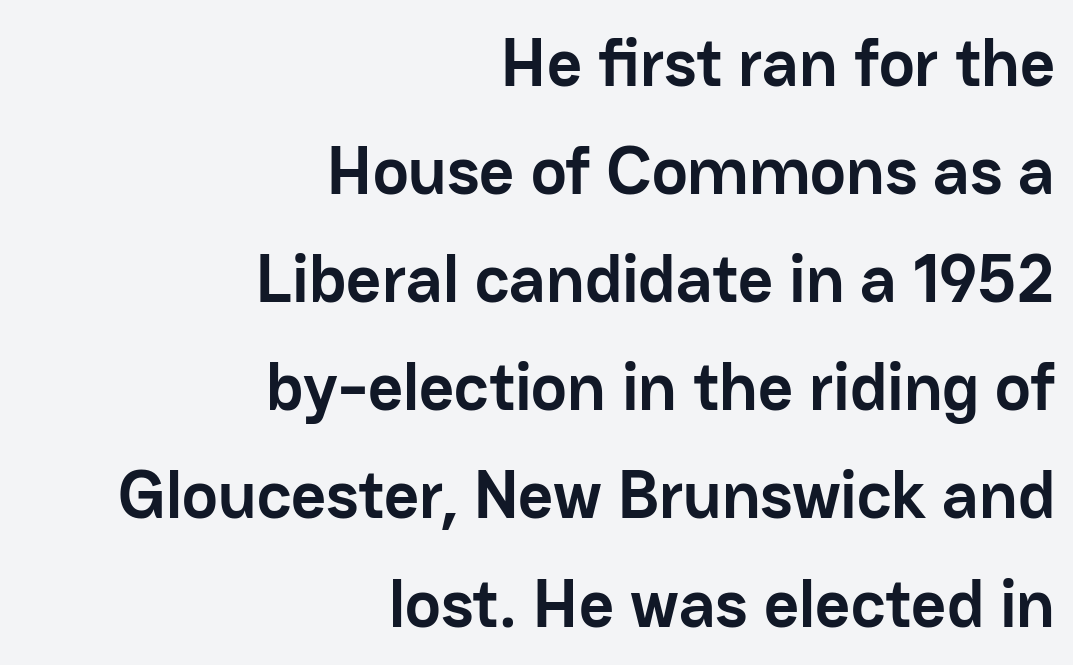
The image shows 68 px semibold sans-serif type, upright; set right-aligned, normal line spacing (1.59x), normal letter spacing, not underlined; low stroke contrast and a medium x-height.
